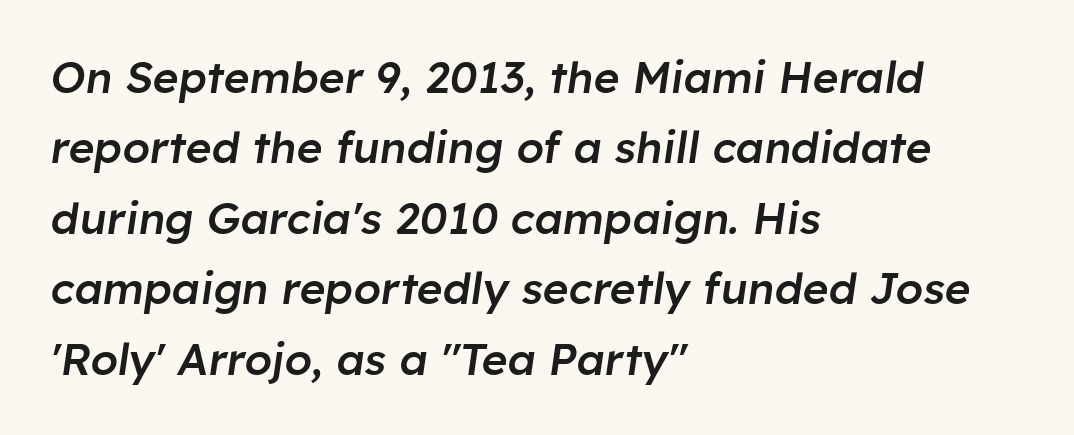
Q: Is the text bold? A: Semi-bold.
Q: Is the text italic (slanted)? A: Yes, it leans right by about 8 degrees.
Q: Is the text underlined? A: No.
Q: How is the paragraph aligned? A: Left-aligned.
Q: Is the spacing between letters normal or unusually wide? A: Normal.
Q: Is the spacing between lines tight, normal or loose? A: Normal.
Q: Width (condensed, normal, or wide)? A: Normal.
Q: Stroke contrast? A: Low.
Q: x-height? A: Medium.
Q: Monospaced? A: No.
